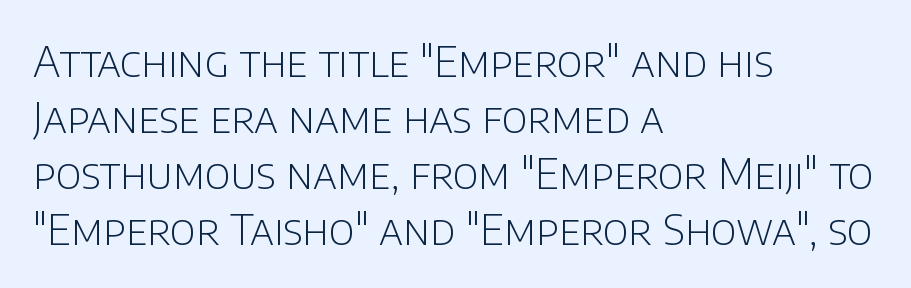
The image shows 42 px light sans-serif type, upright; set left-aligned, normal line spacing (1.33x), normal letter spacing, not underlined; low stroke contrast and a large x-height.
